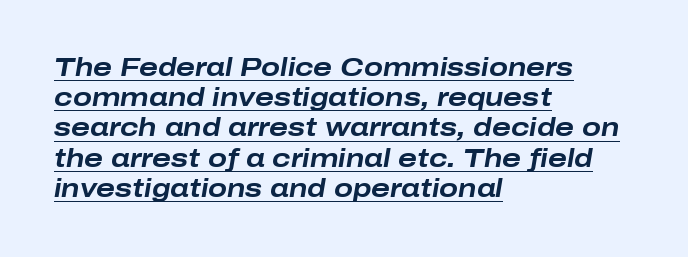
Q: Is the text bold? A: Yes.
Q: Is the text italic (slanted)? A: Yes, it leans right by about 10 degrees.
Q: Is the text underlined? A: Yes.
Q: How is the paragraph aligned? A: Left-aligned.
Q: Is the spacing between letters normal or unusually wide? A: Normal.
